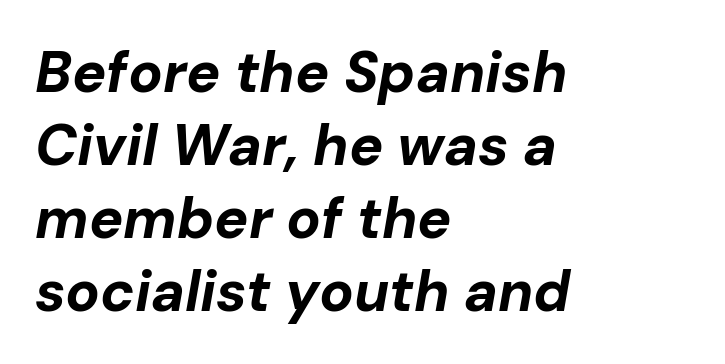
{"italic": "yes", "lean": "right", "slant_degrees": 10, "bold": "yes", "weight": "bold", "width": "normal", "stroke_contrast": "low", "x_height": "medium", "monospaced": "no", "underline": "no", "align": "left", "line_spacing": "normal", "line_spacing_ratio": 1.28, "letter_spacing": "normal", "letter_spacing_em": 0.0, "glyph_px": 57}
